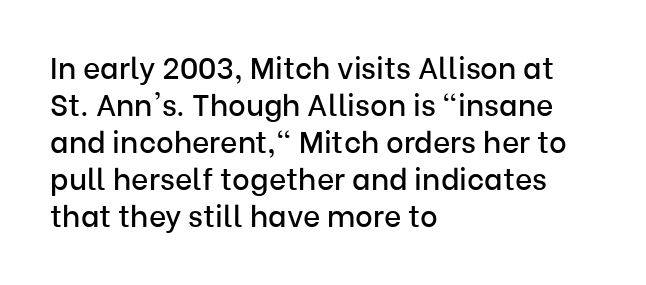
Q: Is the text italic (slanted)? A: No, it is upright.
Q: Is the typeface a serif or a sans-serif typeface? A: Sans-serif.
Q: Is the text underlined? A: No.
Q: How is the paragraph aligned? A: Left-aligned.
Q: Is the spacing between letters normal or unusually wide? A: Normal.
Q: Width (condensed, normal, or wide)? A: Normal.
Q: Stroke contrast? A: Low.
Q: x-height? A: Medium.
Q: Monospaced? A: No.
